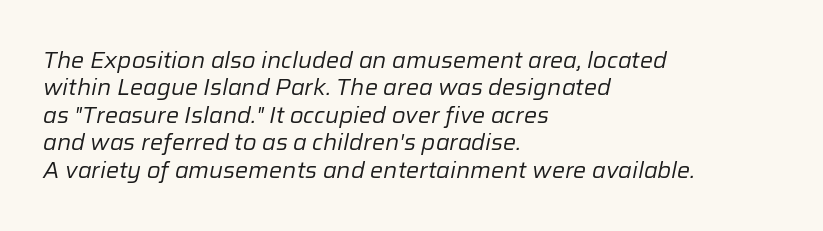
The image shows 22 px text type, italic (leaning right); set left-aligned, normal line spacing (1.25x), normal letter spacing, not underlined.
